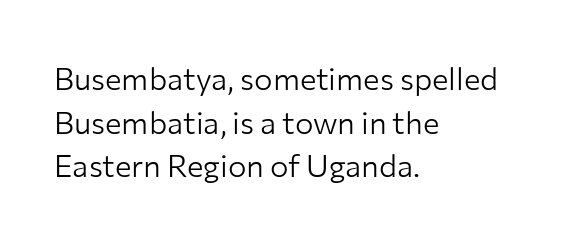
The image shows 31 px light sans-serif type, upright; set left-aligned, normal line spacing (1.41x), normal letter spacing, not underlined; low stroke contrast and a medium x-height.
